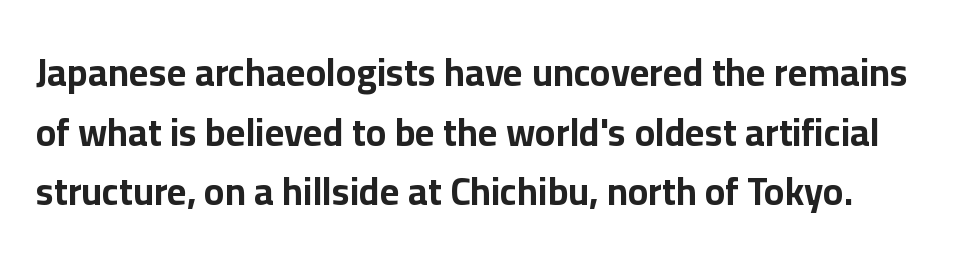
The passage shown is typed in a proportional face where columns would drift. The axis of the letterforms is exactly vertical. A bare baseline throughout the passage. Evenly set lines give the paragraph a standard silhouette.
